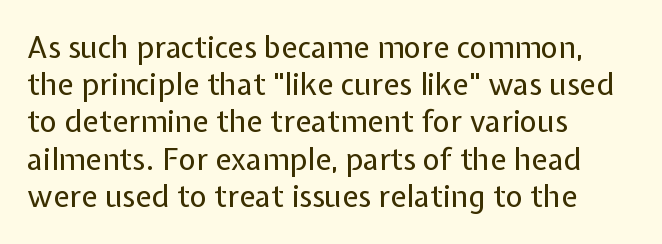
Q: Is the text bold? A: No.
Q: Is the text italic (slanted)? A: No, it is upright.
Q: Is the typeface a serif or a sans-serif typeface? A: Sans-serif.
Q: Is the text underlined? A: No.
Q: How is the paragraph aligned? A: Left-aligned.
Q: Is the spacing between letters normal or unusually wide? A: Normal.
Q: Width (condensed, normal, or wide)? A: Normal.
Q: Stroke contrast? A: Low.
Q: x-height? A: Medium.
Q: Monospaced? A: No.
